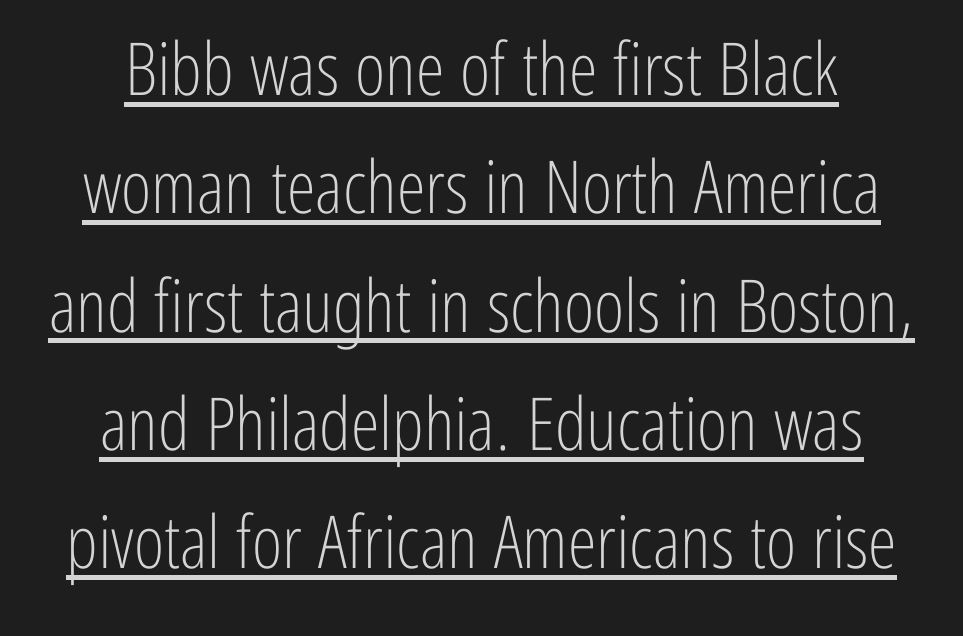
Does extra space separate the letters? No, they use regular spacing. Whoever set this chose a conventional vertical rhythm. The lettering holds an erect, upright posture throughout. Honestly, the underline is the first thing you notice here. What kind of face is this? One without serifs — a sans.
